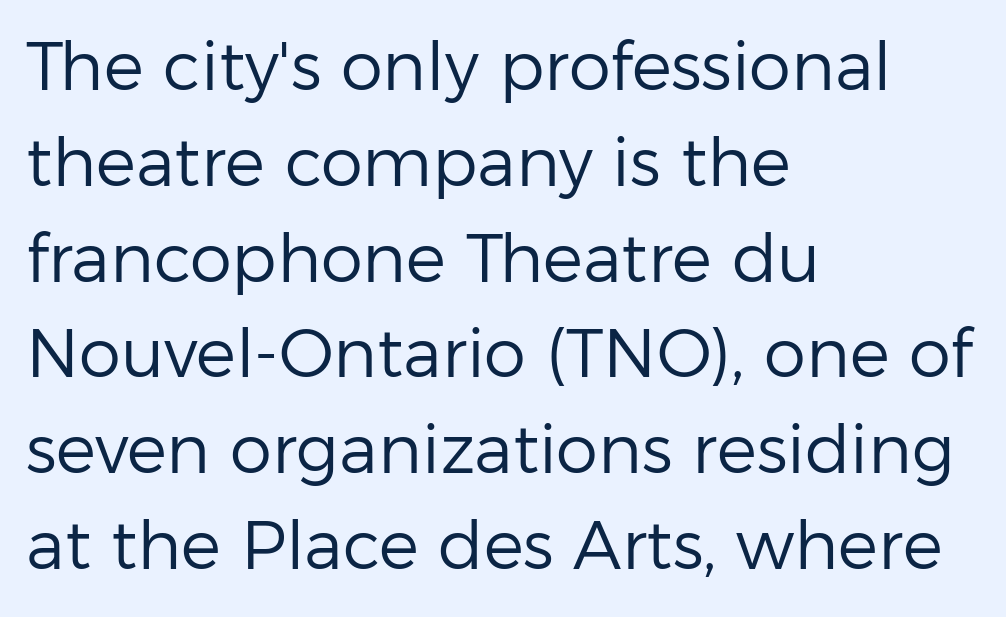
The image shows 67 px regular-weight sans-serif type, upright; set left-aligned, normal line spacing (1.43x), normal letter spacing, not underlined; low stroke contrast and a medium x-height.
